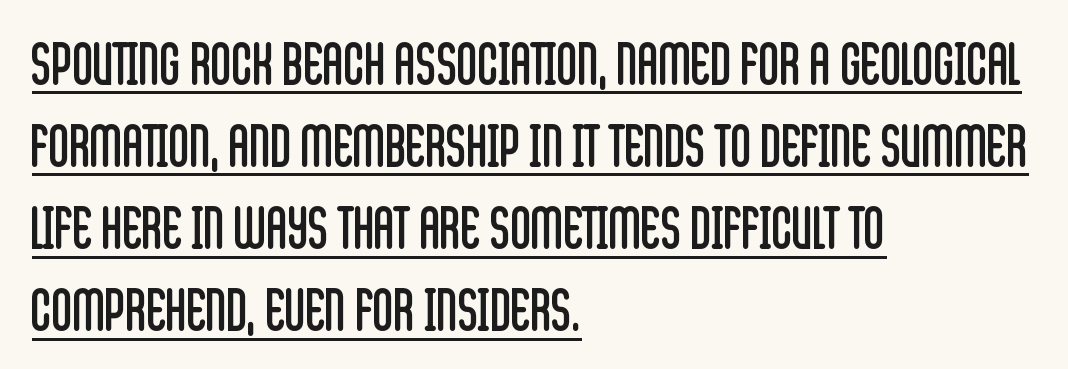
The lines are quadded left. The designer went with a sans here, leaving each stem footless. Short note: letters normally spaced. Ascenders rise straight up at ninety degrees. The face used here is proportionally spaced, like ordinary book or web type.
